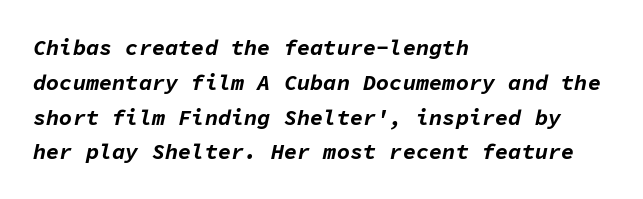
Posture: slanted. Vertically, the passage feels balanced, rows spaced as you'd expect. Nobody drew a line under any word here. Chunky letters — that's bold for sure. Nothing unusual about the tracking: characters are spaced as the font intends. The paragraph has a hard left edge and a soft right edge.
